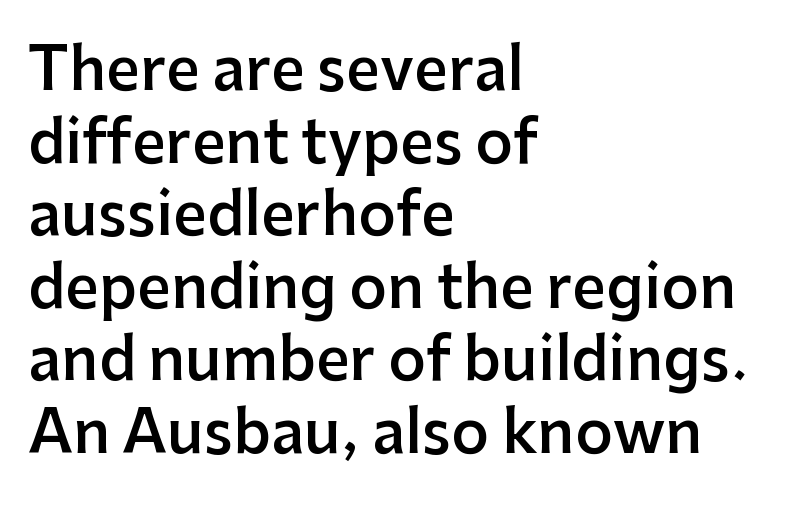
The zone under the glyphs is completely vacant. Do the letters lean? They stand straight. Think of a printed novel: that variable character pitch is what you see here. The rendering keeps characters at their native spacing. Left-aligned paragraph, ragged on the right. Each glyph is drawn with semibold strokes, heavier than normal yet not fully bold.
